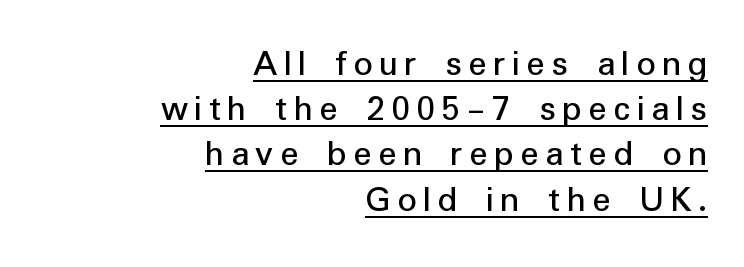
Q: Is the text bold? A: No.
Q: Is the text italic (slanted)? A: No, it is upright.
Q: Is the typeface a serif or a sans-serif typeface? A: Sans-serif.
Q: Is the text underlined? A: Yes.
Q: How is the paragraph aligned? A: Right-aligned.
Q: Width (condensed, normal, or wide)? A: Normal.
Q: Stroke contrast? A: Low.
Q: x-height? A: Medium.
Q: Monospaced? A: No.
